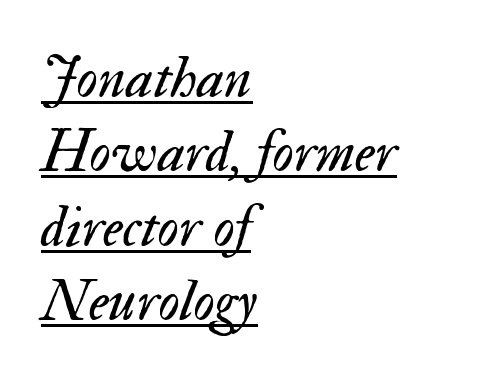
The image shows 59 px regular-weight type, italic (leaning right); set left-aligned, normal line spacing (1.26x), normal letter spacing, underlined; medium stroke contrast and a small x-height.
